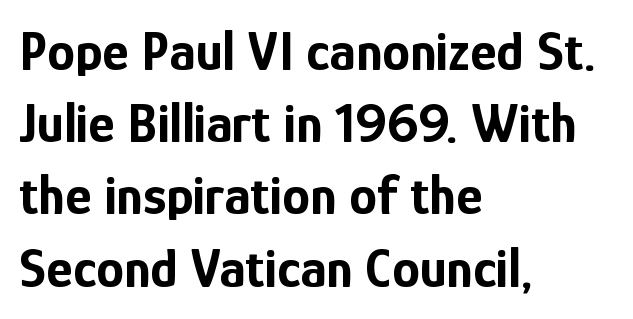
Q: Is the text bold? A: Yes.
Q: Is the text italic (slanted)? A: No, it is upright.
Q: Is the typeface a serif or a sans-serif typeface? A: Sans-serif.
Q: Is the text underlined? A: No.
Q: How is the paragraph aligned? A: Left-aligned.
Q: Is the spacing between letters normal or unusually wide? A: Normal.
Q: Is the spacing between lines tight, normal or loose? A: Normal.
Q: Width (condensed, normal, or wide)? A: Condensed.
Q: Stroke contrast? A: Low.
Q: x-height? A: Medium.
Q: Monospaced? A: No.
